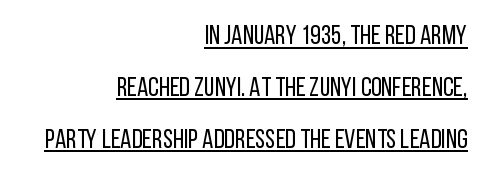
The image shows 27 px text type, upright; set right-aligned, loose line spacing (1.92x), normal letter spacing, underlined.
